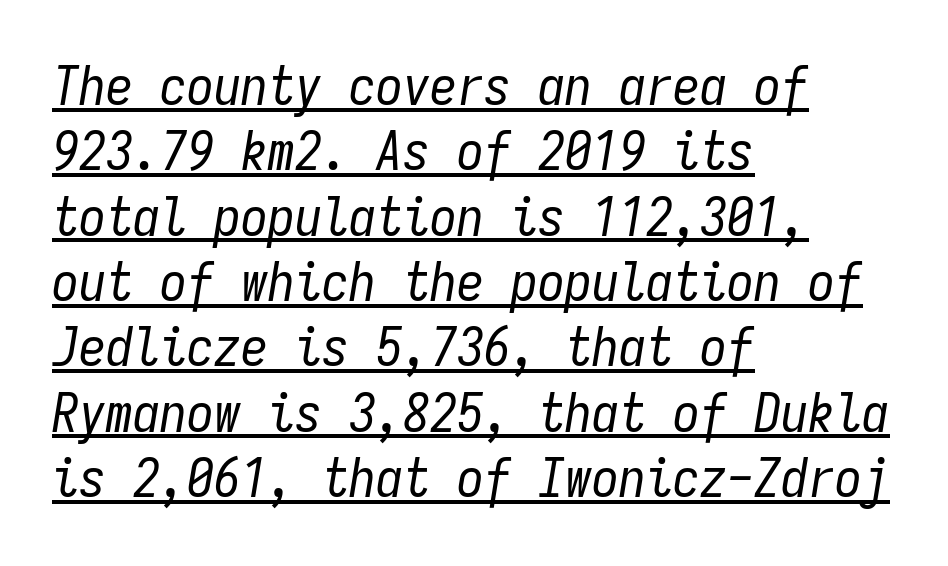
Caption: standard tracking, unaltered. Ink coverage per letter is moderate at most. This sample has the even, mechanical cadence of fixed-width lettering. The passage is arranged the way most books set body copy — flush left. The typesetter has applied underlining to the passage shown.
